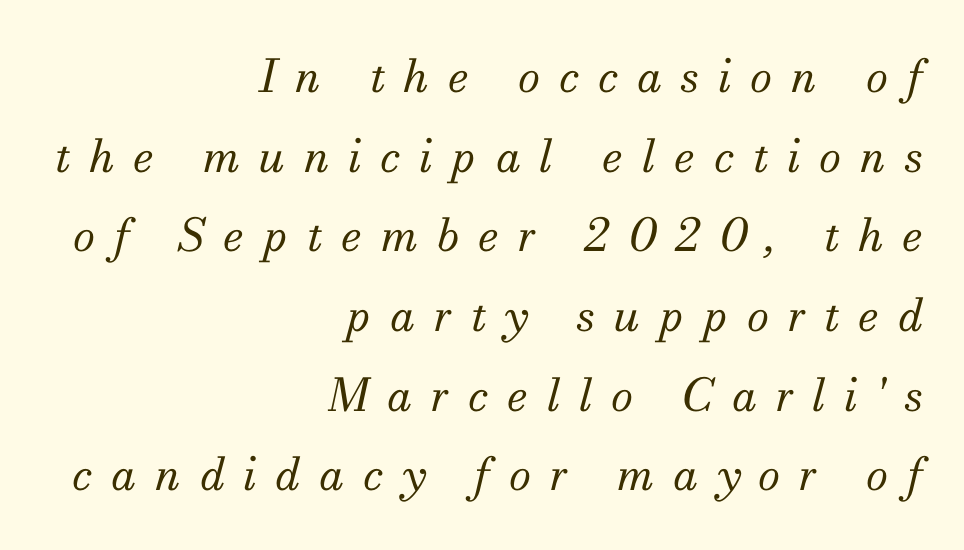
The axis of the letterforms is tilted away from vertical. Spacing between characters has been opened up far beyond the box default. The rendering anchors every line to the right-hand side. The glyphs are unaccompanied by any horizontal stroke below them. These lines are rendered in a variable-pitch font.
